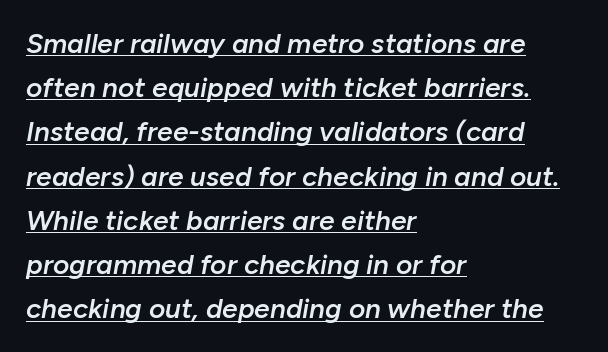
Q: Is the text bold? A: Semi-bold.
Q: Is the text italic (slanted)? A: Yes, it leans right by about 10 degrees.
Q: Is the text underlined? A: Yes.
Q: How is the paragraph aligned? A: Left-aligned.
Q: Is the spacing between letters normal or unusually wide? A: Normal.
Q: Is the spacing between lines tight, normal or loose? A: Normal.
Q: Width (condensed, normal, or wide)? A: Normal.
Q: Stroke contrast? A: Low.
Q: x-height? A: Medium.
Q: Monospaced? A: No.
